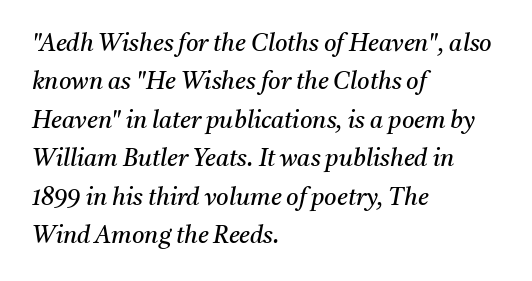
Q: Is the text bold? A: No.
Q: Is the text italic (slanted)? A: Yes, it leans right by about 11 degrees.
Q: Is the text underlined? A: No.
Q: How is the paragraph aligned? A: Left-aligned.
Q: Is the spacing between letters normal or unusually wide? A: Normal.
Q: Is the spacing between lines tight, normal or loose? A: Normal.
